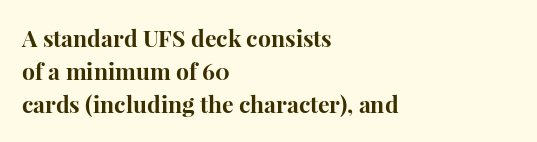
This sample keeps an unexceptional amount of space between lines. Strokes here are thick enough to call this a true bold. A student would call this left alignment; a typographer would say flush left, rag right. You can tell it's not italic because the verticals are truly vertical.
